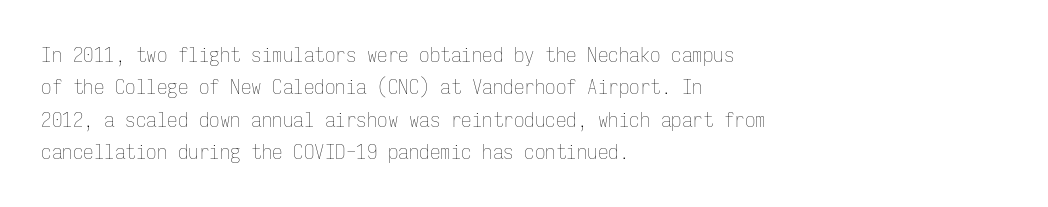
The image shows 21 px text type, upright; set left-aligned, normal line spacing (1.54x), normal letter spacing, not underlined.
